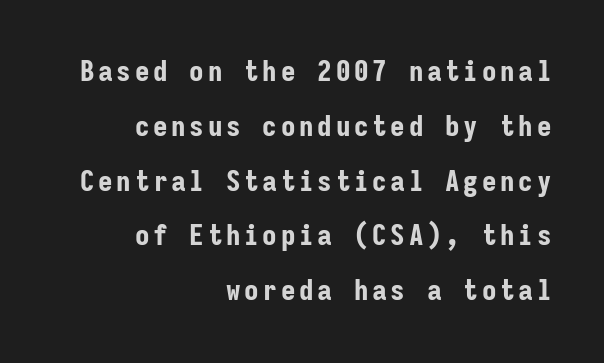
{"serif": "no", "italic": "no", "bold": "yes", "weight": "bold", "width": "condensed", "stroke_contrast": "low", "x_height": "medium", "monospaced": "yes", "underline": "no", "align": "right", "line_spacing_ratio": 1.89, "glyph_px": 29}
